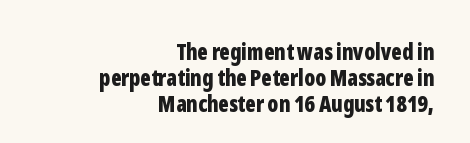
Q: Is the text bold? A: Yes.
Q: Is the text italic (slanted)? A: No, it is upright.
Q: Is the text underlined? A: No.
Q: How is the paragraph aligned? A: Right-aligned.
Q: Is the spacing between letters normal or unusually wide? A: Normal.
